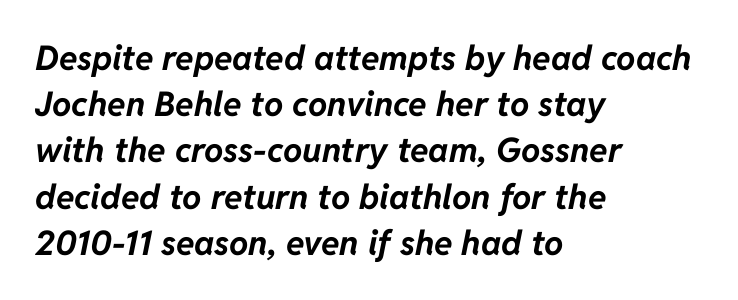
The image shows 34 px bold type, italic (leaning right); set left-aligned, normal line spacing (1.36x), normal letter spacing, not underlined; low stroke contrast and a medium x-height.
